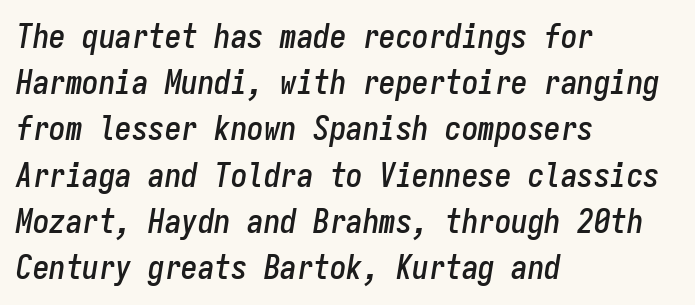
Q: Is the text italic (slanted)? A: Yes, it leans right by about 9 degrees.
Q: Is the text underlined? A: No.
Q: How is the paragraph aligned? A: Left-aligned.
Q: Is the spacing between letters normal or unusually wide? A: Normal.
Q: Is the spacing between lines tight, normal or loose? A: Normal.
Q: Width (condensed, normal, or wide)? A: Condensed.
Q: Stroke contrast? A: Low.
Q: x-height? A: Medium.
Q: Monospaced? A: Yes.
